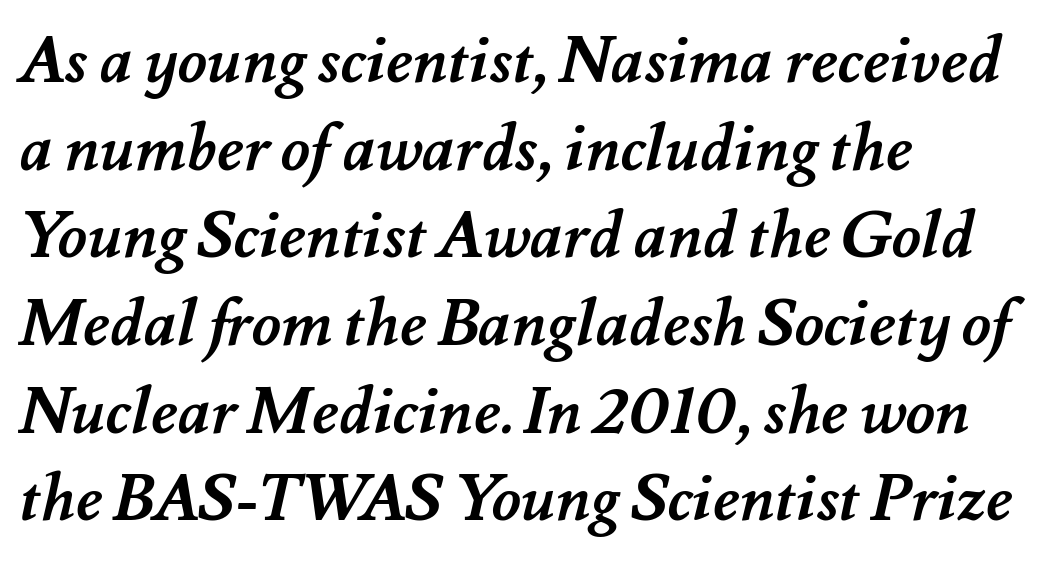
Q: Is the text bold? A: Yes.
Q: Is the text underlined? A: No.
Q: How is the paragraph aligned? A: Left-aligned.
Q: Is the spacing between letters normal or unusually wide? A: Normal.
Q: Is the spacing between lines tight, normal or loose? A: Normal.
Q: Width (condensed, normal, or wide)? A: Normal.
Q: Stroke contrast? A: Medium.
Q: x-height? A: Small.
Q: Monospaced? A: No.
